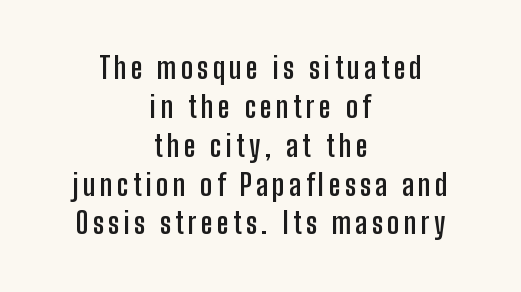
Serif or sans? Sans — the stroke terminals are bare. These lines sit exactly where default settings would place them. Italic: no, the glyphs are upright roman. Horizontally, the lines are justified to the midpoint only.
